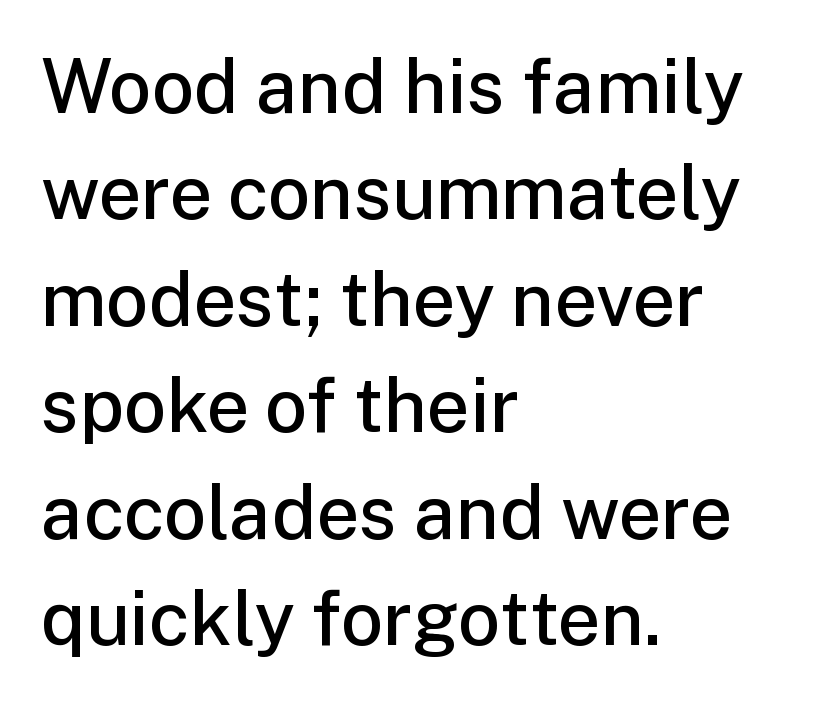
{"serif": "no", "italic": "no", "bold": "semi", "weight": "semibold", "width": "normal", "stroke_contrast": "low", "x_height": "medium", "monospaced": "no", "underline": "no", "align": "left", "line_spacing": "normal", "line_spacing_ratio": 1.42, "letter_spacing": "normal", "letter_spacing_em": 0.0, "glyph_px": 75}
